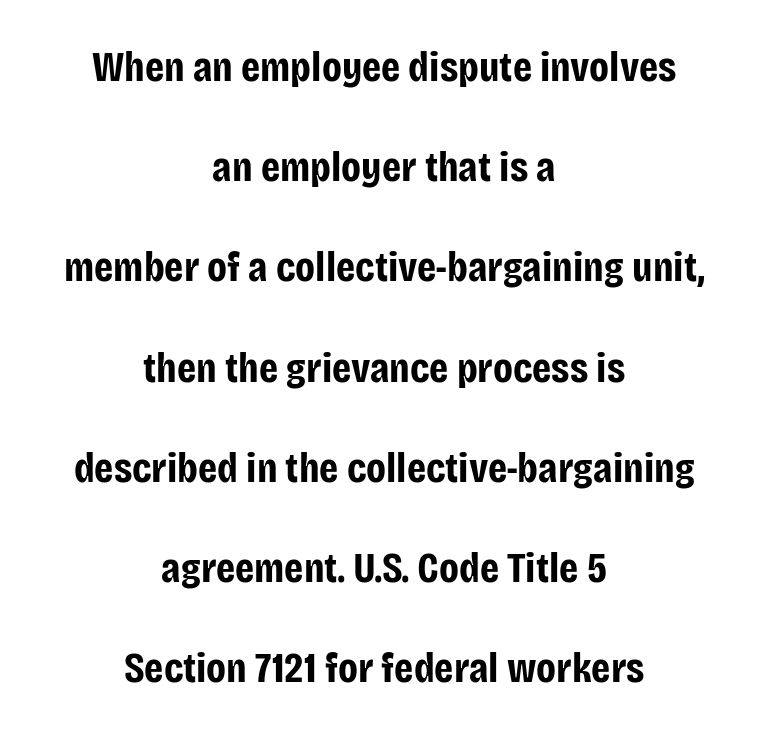
{"serif": "no", "italic": "no", "bold": "yes", "weight": "bold", "width": "condensed", "stroke_contrast": "low", "x_height": "large", "monospaced": "no", "underline": "no", "align": "center", "line_spacing": "loose", "line_spacing_ratio": 2.33, "letter_spacing": "normal", "letter_spacing_em": 0.0, "glyph_px": 43}
